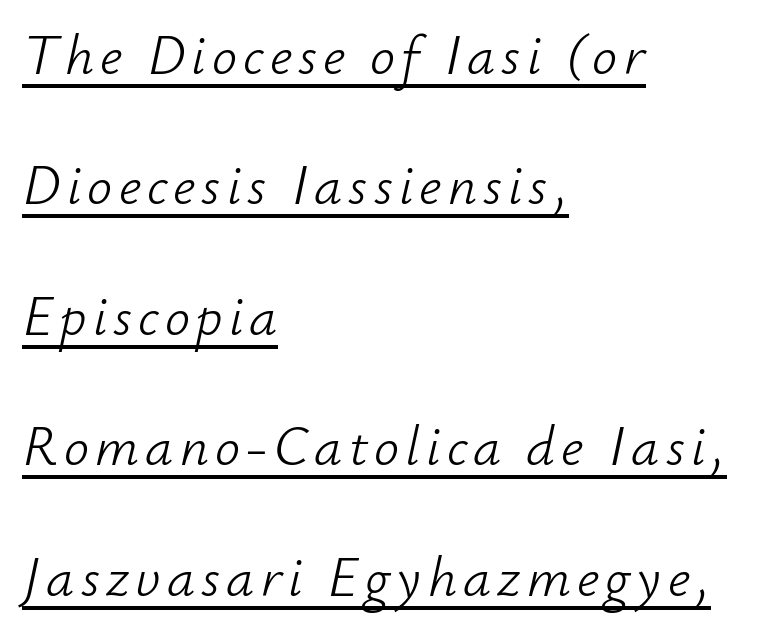
{"italic": "yes", "lean": "right", "slant_degrees": 12, "bold": "no", "weight": "light", "width": "normal", "stroke_contrast": "low", "x_height": "small", "monospaced": "no", "underline": "yes", "align": "left", "line_spacing": "loose", "line_spacing_ratio": 2.33, "glyph_px": 56}
